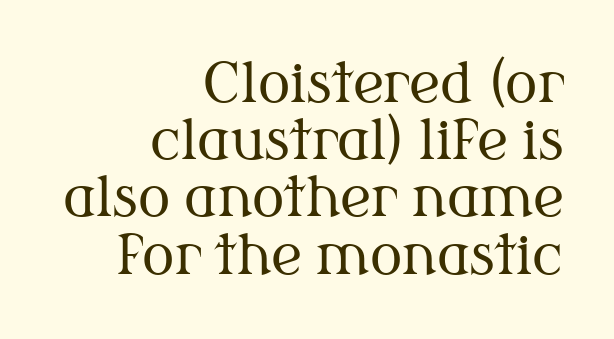
{"serif": "yes", "italic": "no", "bold": "no", "weight": "regular", "width": "normal", "stroke_contrast": "medium", "x_height": "medium", "monospaced": "no", "underline": "no", "align": "right", "line_spacing": "tight", "line_spacing_ratio": 1.06, "letter_spacing": "normal", "letter_spacing_em": 0.0, "glyph_px": 54}
